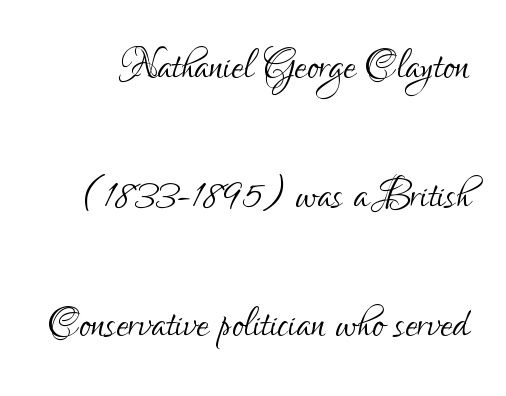
The image shows 55 px light, condensed sans-serif type; set loose line spacing (2.35x), normal letter spacing, not underlined; low stroke contrast and a small x-height.
